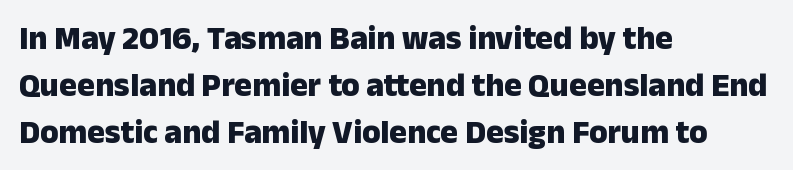
{"serif": "no", "italic": "no", "bold": "yes", "weight": "heavy", "width": "normal", "stroke_contrast": "low", "x_height": "medium", "monospaced": "no", "underline": "no", "align": "left", "line_spacing": "normal", "line_spacing_ratio": 1.43, "letter_spacing": "normal", "letter_spacing_em": 0.0, "glyph_px": 33}
